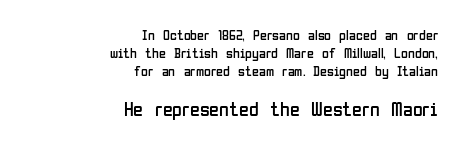
{"italic": "no", "bold": "no", "underline": "no", "align": "right", "line_spacing": "normal", "line_spacing_ratio": 1.28, "letter_spacing": "normal", "letter_spacing_em": 0.0, "larger_block": "second", "size_ratio": 1.43, "glyph_px": 20}
